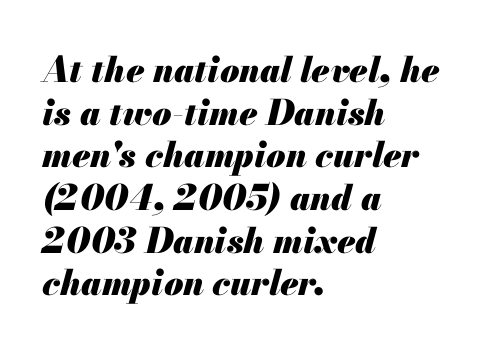
The image shows 35 px heavy type, italic (leaning right); set left-aligned, line spacing 1.22x, normal letter spacing, not underlined; medium stroke contrast and a small x-height.
